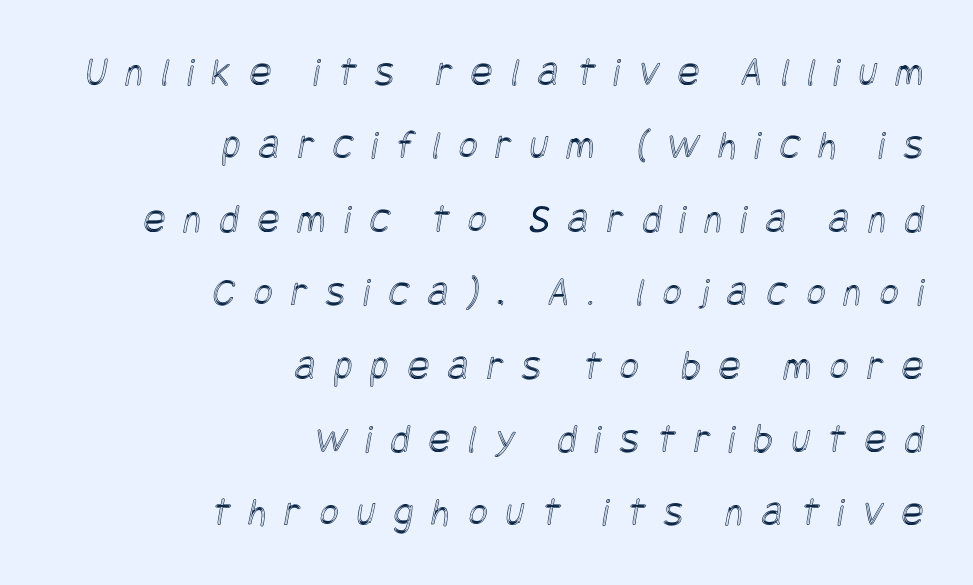
Q: Is the text underlined? A: No.
Q: How is the paragraph aligned? A: Right-aligned.
Q: Is the spacing between letters normal or unusually wide? A: Unusually wide.
Q: Width (condensed, normal, or wide)? A: Condensed.
Q: x-height? A: Large.
